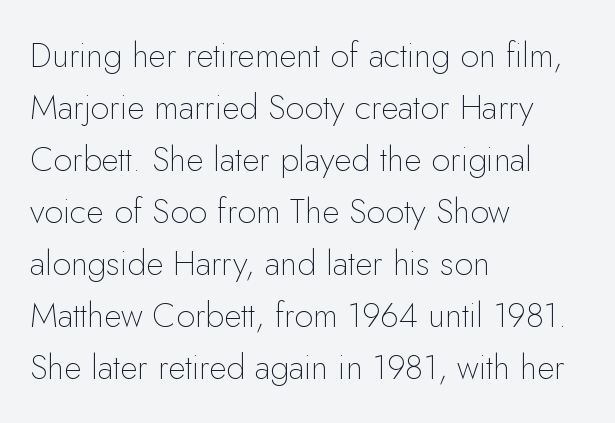
{"serif": "no", "italic": "no", "bold": "no", "weight": "thin", "width": "normal", "stroke_contrast": "low", "x_height": "small", "monospaced": "no", "underline": "no", "align": "left", "line_spacing": "normal", "line_spacing_ratio": 1.53, "letter_spacing": "normal", "letter_spacing_em": 0.0, "glyph_px": 34}
